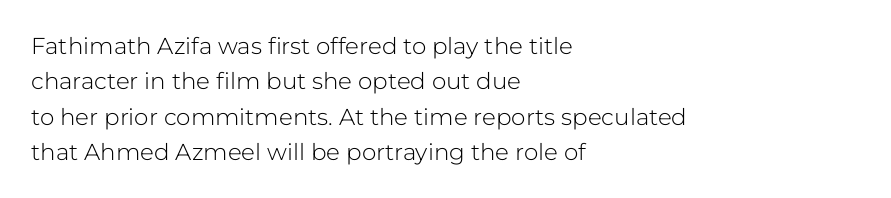
Q: Is the text bold? A: No.
Q: Is the text italic (slanted)? A: No, it is upright.
Q: Is the text underlined? A: No.
Q: How is the paragraph aligned? A: Left-aligned.
Q: Is the spacing between letters normal or unusually wide? A: Normal.
Q: Is the spacing between lines tight, normal or loose? A: Normal.
